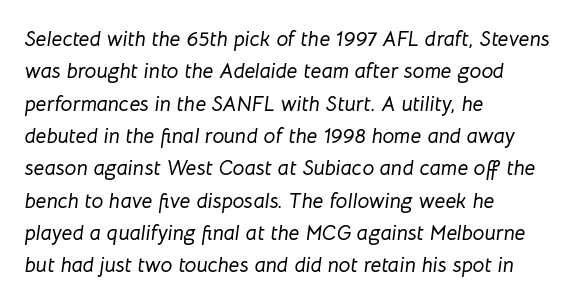
The image shows 21 px text type, italic (leaning right); set left-aligned, normal line spacing (1.54x), normal letter spacing, not underlined.
